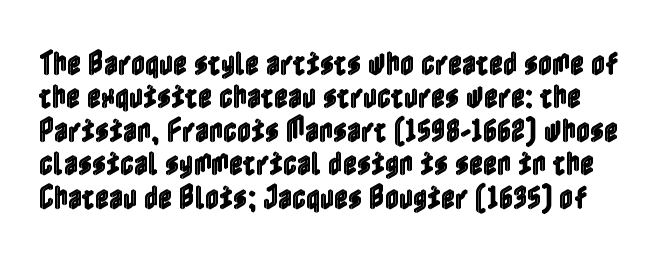
{"italic": "no", "underline": "no", "line_spacing_ratio": 1.24, "letter_spacing": "normal", "letter_spacing_em": 0.0, "glyph_px": 27}
